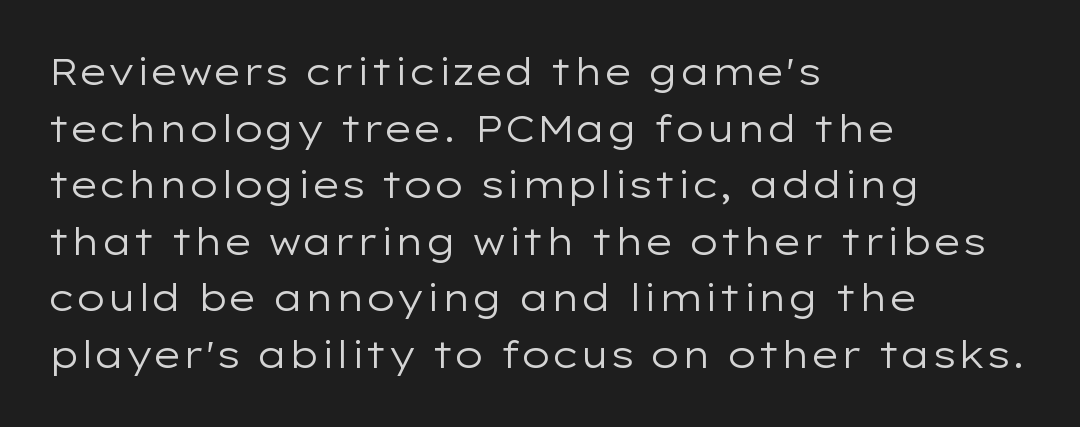
The image shows 37 px regular-weight, wide sans-serif type, upright; set left-aligned, normal line spacing (1.53x), normal letter spacing, not underlined; low stroke contrast and a medium x-height.
